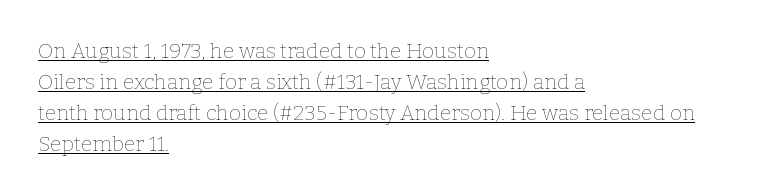
In designer terms, the underline attribute is active on this setting. Compared with a centered layout, this one pins lines to the left instead. Leading: standard. The letterforms sit at book weight or below. The horizontal fit of the characters is conventional and even.
